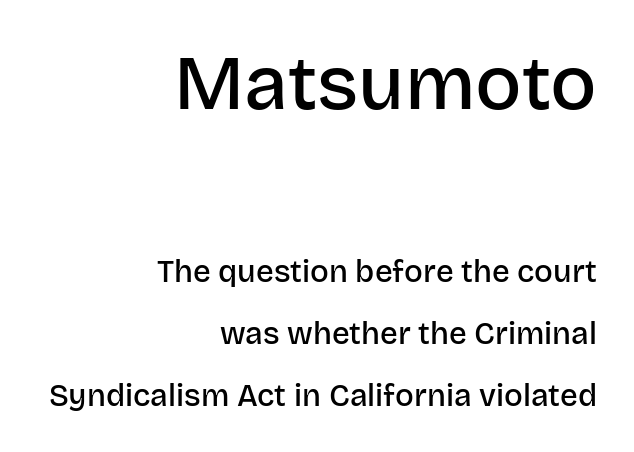
Q: Is the text bold? A: Semi-bold.
Q: Is the text italic (slanted)? A: No, it is upright.
Q: Is the typeface a serif or a sans-serif typeface? A: Sans-serif.
Q: Is the text underlined? A: No.
Q: How is the paragraph aligned? A: Right-aligned.
Q: Is the spacing between letters normal or unusually wide? A: Normal.
Q: Is the spacing between lines tight, normal or loose? A: Loose.
Q: Which block of text is set in a larger size, the first (top) or the second (bottom)? A: The first (top) one.
Q: Width (condensed, normal, or wide)? A: Normal.
Q: Stroke contrast? A: Low.
Q: x-height? A: Large.
Q: Monospaced? A: No.
